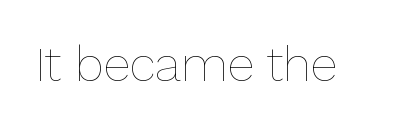
{"italic": "no", "bold": "no", "weight": "thin", "width": "normal", "stroke_contrast": "low", "x_height": "medium", "monospaced": "no", "underline": "no", "letter_spacing": "normal", "letter_spacing_em": 0.0, "glyph_px": 49}
